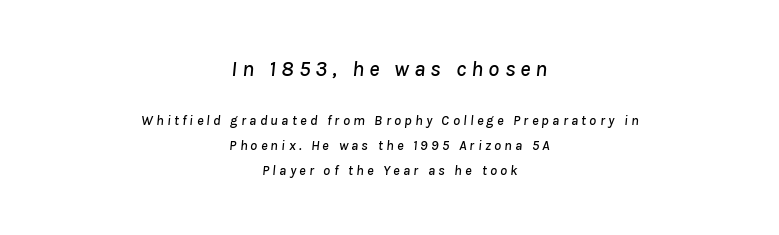
The image shows 22 px text type, italic (leaning right); set centered, line spacing 1.79x, unusually wide letter spacing (+0.23 em), not underlined; the first (top) block is 1.57x larger.
